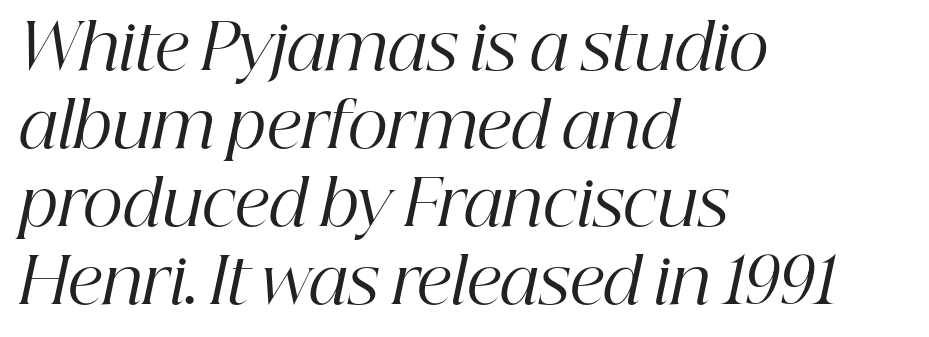
{"serif": "yes", "italic": "yes", "lean": "right", "slant_degrees": 12, "bold": "no", "weight": "regular", "width": "normal", "stroke_contrast": "high", "x_height": "medium", "monospaced": "no", "underline": "no", "align": "left", "line_spacing_ratio": 1.24, "letter_spacing": "normal", "letter_spacing_em": 0.0, "glyph_px": 63}
